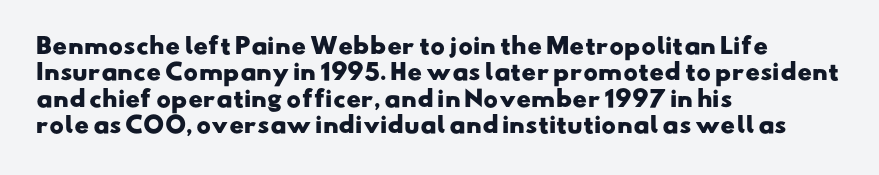
The lines in this sample share a left origin and differ only in where they stop. Underline: absent. The passage shown has conventional tracking throughout. How heavy is the stroke? Heavy — this is a bold.
